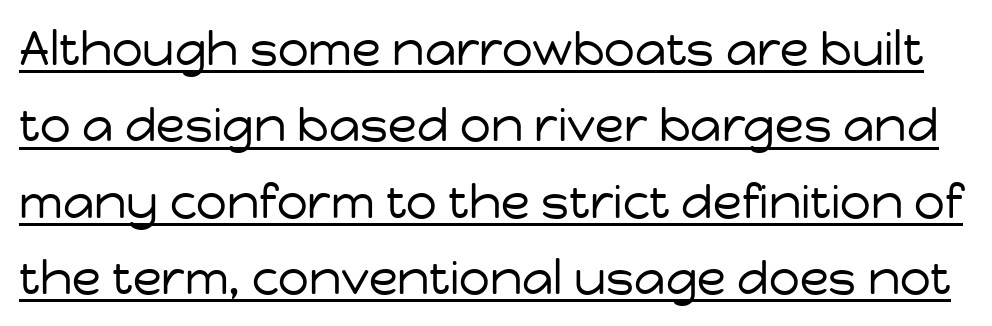
The image shows 48 px regular-weight sans-serif type, upright; set normal line spacing (1.59x), normal letter spacing, underlined; low stroke contrast and a medium x-height.
